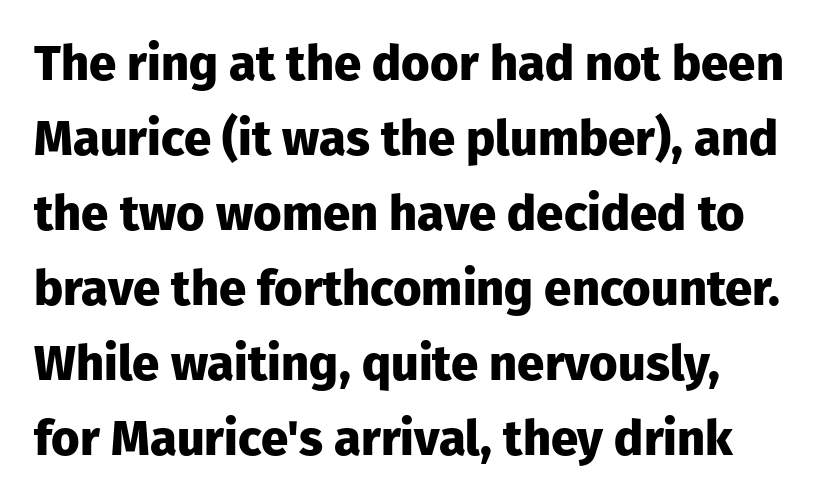
{"serif": "no", "italic": "no", "bold": "yes", "weight": "heavy", "width": "normal", "stroke_contrast": "low", "x_height": "medium", "monospaced": "no", "underline": "no", "line_spacing": "normal", "line_spacing_ratio": 1.53, "letter_spacing": "normal", "letter_spacing_em": 0.0, "glyph_px": 49}
